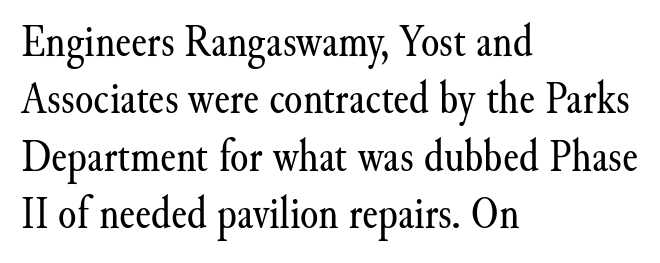
Q: Is the text bold? A: No.
Q: Is the text italic (slanted)? A: No, it is upright.
Q: Is the typeface a serif or a sans-serif typeface? A: Serif.
Q: Is the text underlined? A: No.
Q: How is the paragraph aligned? A: Left-aligned.
Q: Is the spacing between letters normal or unusually wide? A: Normal.
Q: Width (condensed, normal, or wide)? A: Normal.
Q: Stroke contrast? A: Medium.
Q: x-height? A: Small.
Q: Monospaced? A: No.
